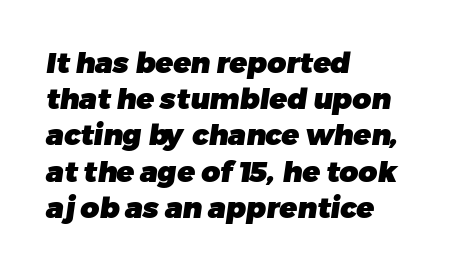
The image shows 29 px heavy sans-serif type; set left-aligned, normal line spacing (1.25x), normal letter spacing, not underlined; low stroke contrast and a medium x-height.
